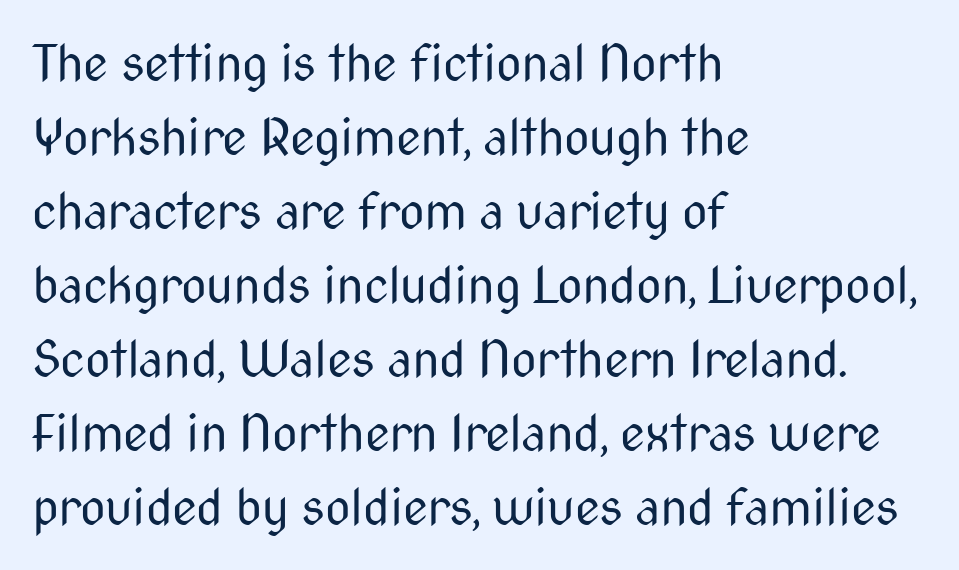
Check where the strokes stop: nothing finishes them off — pure sans. Descenders are the only things crossing below the line. Line beginnings align vertically; line endings do not. Italic: no, the glyphs are upright roman.
